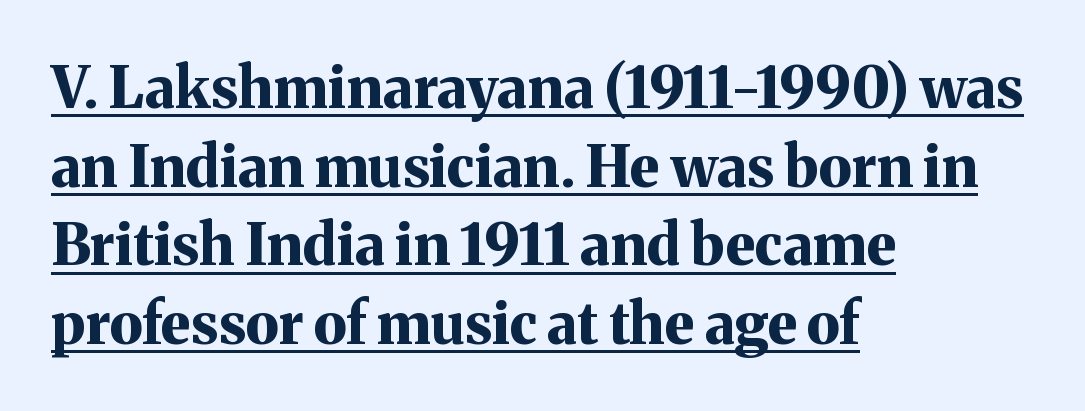
Q: Is the text bold? A: Yes.
Q: Is the text italic (slanted)? A: No, it is upright.
Q: Is the typeface a serif or a sans-serif typeface? A: Serif.
Q: Is the text underlined? A: Yes.
Q: How is the paragraph aligned? A: Left-aligned.
Q: Is the spacing between letters normal or unusually wide? A: Normal.
Q: Is the spacing between lines tight, normal or loose? A: Normal.
Q: Width (condensed, normal, or wide)? A: Normal.
Q: Stroke contrast? A: Medium.
Q: x-height? A: Medium.
Q: Monospaced? A: No.
